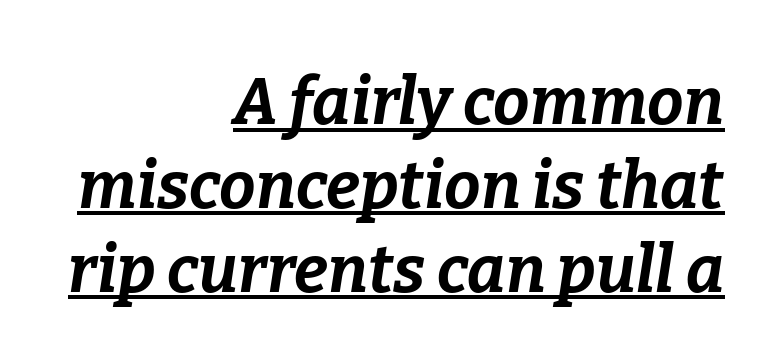
Interline gaps are of average width in this sample. The text carries the slant typical of an italic or oblique font. The paragraph shown leans on its right margin. The face used here is rendered with its standard letterfit.
